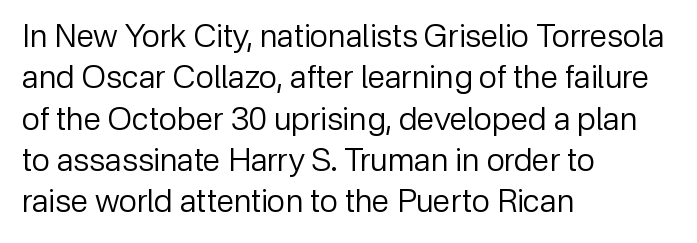
The image shows 32 px regular-weight sans-serif type, upright; set left-aligned, normal line spacing (1.29x), normal letter spacing, not underlined; low stroke contrast and a medium x-height.
